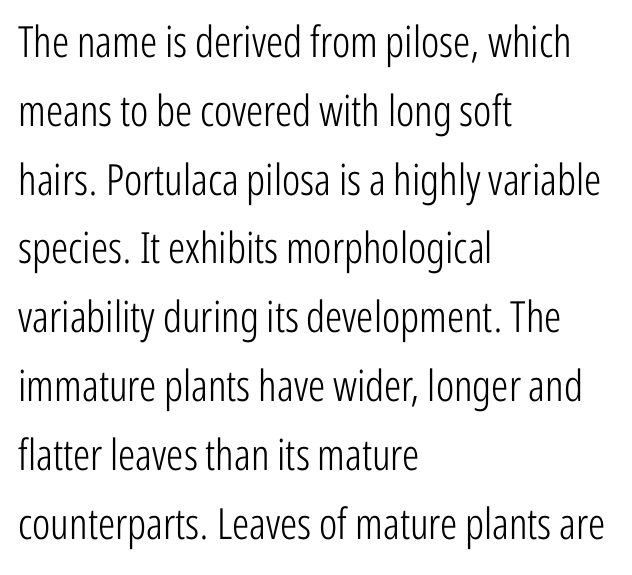
The image shows 43 px light, condensed sans-serif type, upright; set left-aligned, normal line spacing (1.6x), normal letter spacing, not underlined; low stroke contrast and a medium x-height.
